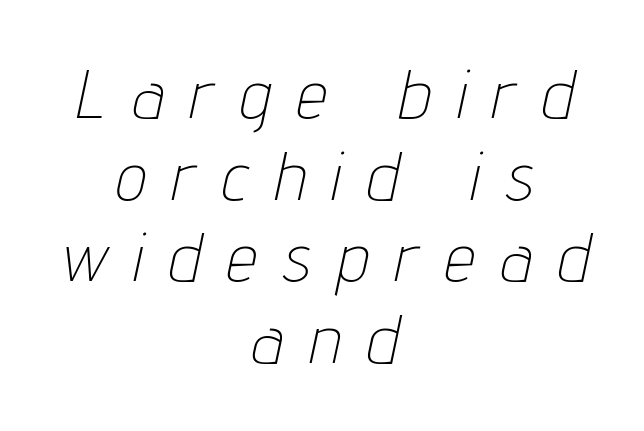
An italicized treatment has been applied to the whole sample. Letter spacing: wide. The space beneath each line is pristine and unruled. Each stroke keeps to a modest, everyday thickness or less.
